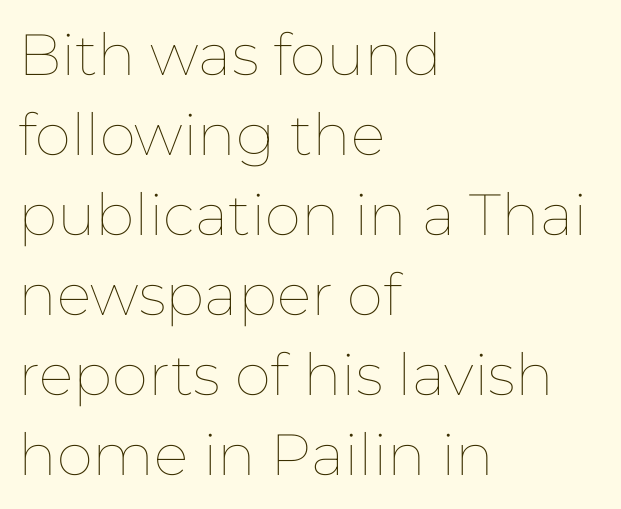
The image shows 58 px thin type, upright; set left-aligned, normal line spacing (1.38x), normal letter spacing, not underlined; low stroke contrast and a medium x-height.
